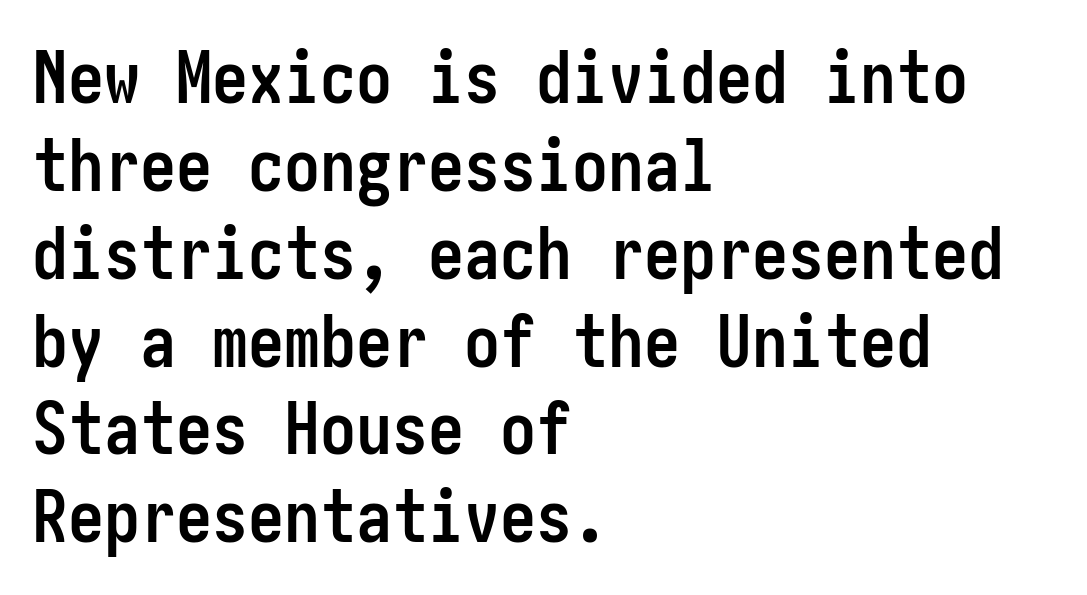
I'd call this a sans setting — the letters go barefoot. These words are printed bold, with thick strokes throughout. Notice how the stems are strictly vertical — no italics here. Left-aligned paragraph, ragged on the right. Type without underlining.
